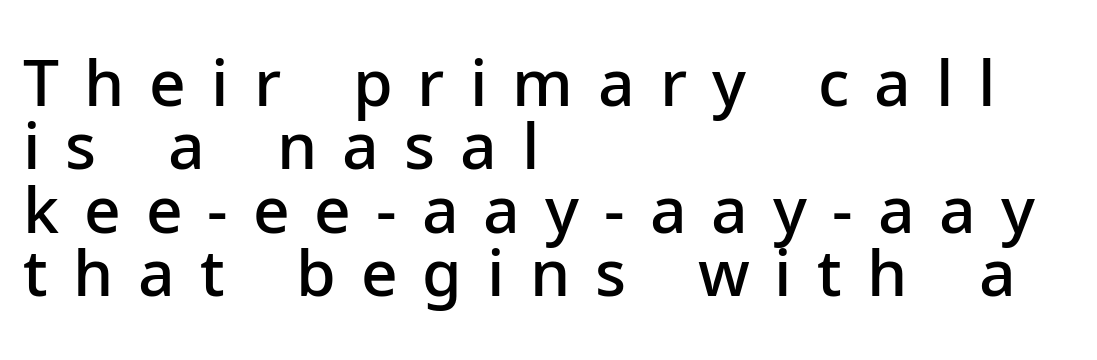
{"serif": "no", "italic": "no", "bold": "semi", "weight": "semibold", "width": "normal", "stroke_contrast": "low", "x_height": "medium", "monospaced": "no", "underline": "no", "align": "left", "line_spacing": "tight", "line_spacing_ratio": 0.99, "letter_spacing": "wide", "letter_spacing_em": 0.39, "glyph_px": 64}
